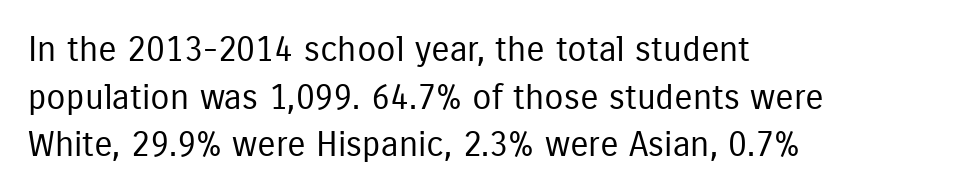
Q: Is the text bold? A: No.
Q: Is the text italic (slanted)? A: No, it is upright.
Q: Is the typeface a serif or a sans-serif typeface? A: Sans-serif.
Q: Is the text underlined? A: No.
Q: How is the paragraph aligned? A: Left-aligned.
Q: Is the spacing between letters normal or unusually wide? A: Normal.
Q: Is the spacing between lines tight, normal or loose? A: Normal.
Q: Width (condensed, normal, or wide)? A: Condensed.
Q: Stroke contrast? A: Low.
Q: x-height? A: Medium.
Q: Monospaced? A: No.
